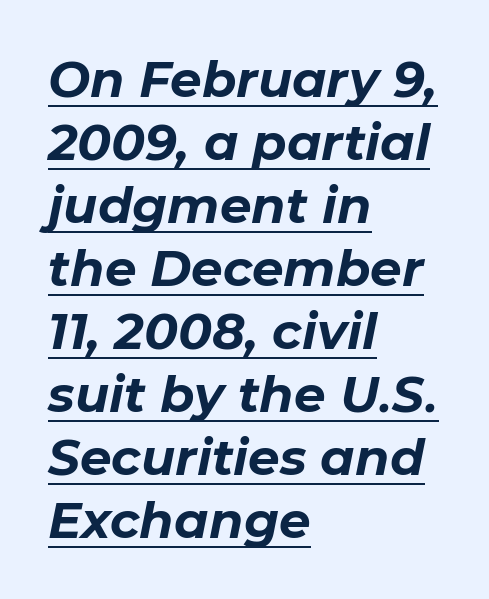
{"italic": "yes", "lean": "right", "slant_degrees": 11, "bold": "yes", "weight": "bold", "width": "normal", "stroke_contrast": "low", "x_height": "medium", "monospaced": "no", "underline": "yes", "align": "left", "line_spacing": "normal", "line_spacing_ratio": 1.26, "letter_spacing": "normal", "letter_spacing_em": 0.0, "glyph_px": 50}
